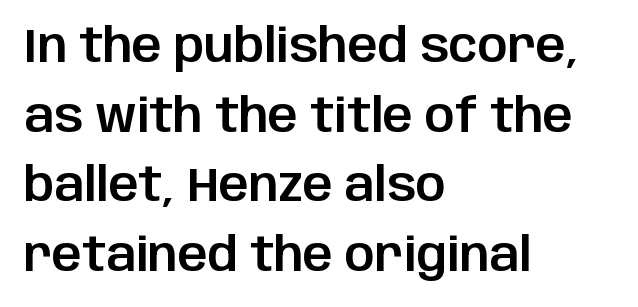
Q: Is the text italic (slanted)? A: No, it is upright.
Q: Is the typeface a serif or a sans-serif typeface? A: Sans-serif.
Q: Is the text underlined? A: No.
Q: How is the paragraph aligned? A: Left-aligned.
Q: Is the spacing between letters normal or unusually wide? A: Normal.
Q: Is the spacing between lines tight, normal or loose? A: Normal.
Q: Width (condensed, normal, or wide)? A: Normal.
Q: Stroke contrast? A: Low.
Q: x-height? A: Large.
Q: Monospaced? A: No.
